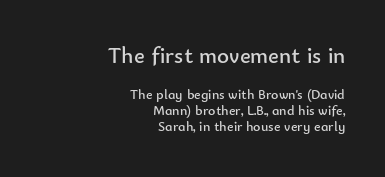
Nope, not italic — everything's standing straight. You could barely slide anything between these rows. Clear beneath every line of the passage. The letterforms sit shoulder to shoulder at normal distance. Does the bottom block carry the larger type? No, the top block does.
